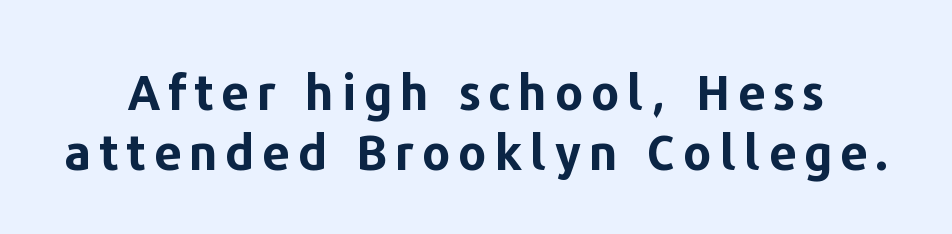
A sans-serif font was chosen for this passage. Quick note: not italic, upright. Looks like regular typesetting: each glyph gets only the width it needs. This is heavy type, rendered in bold.
